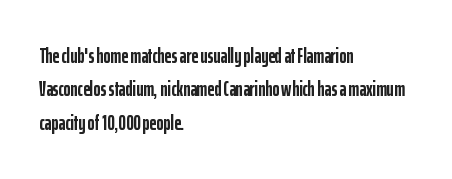
The lines sit at an ordinary, default distance from one another. Bare-footed words on every line. The rendering uses a bold face; every stroke is thick and dark. Posture: upright roman.
